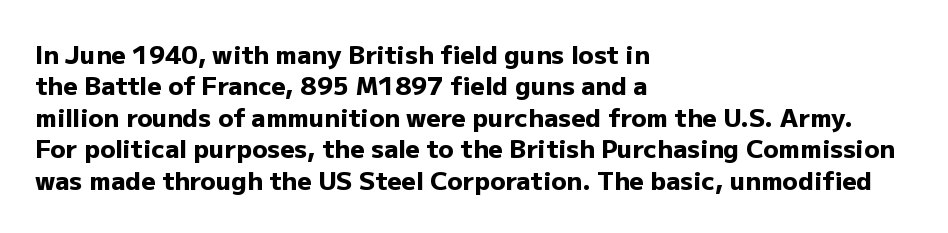
{"italic": "no", "bold": "yes", "underline": "no", "align": "left", "line_spacing": "normal", "line_spacing_ratio": 1.26, "letter_spacing": "normal", "letter_spacing_em": 0.0, "glyph_px": 25}
